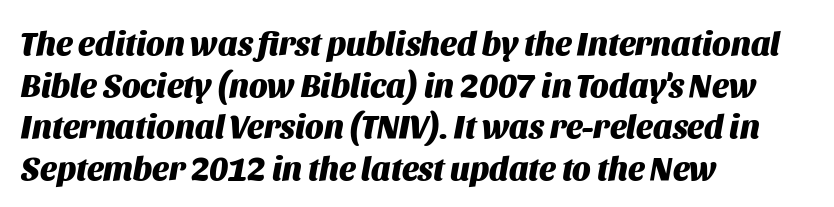
I'd describe the lettering as bold — thick and assertive. Horizontal bands of white between lines are of average thickness. Here the designer chose a conventional face with non-uniform glyph widths. The axis of the letterforms is tilted away from vertical. Leftover space on each line is placed entirely after the last word.
